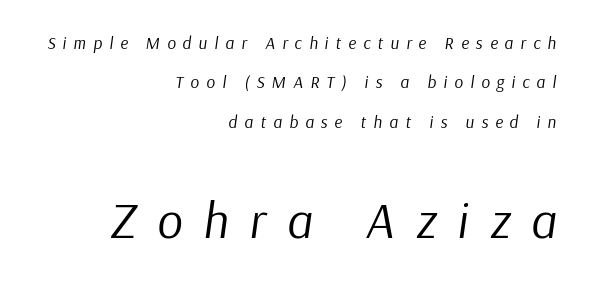
The letters advance in unequal steps, a hallmark of proportional type. Weight: not bold — regular or lighter. Posture: slanted. The passage shown is not underscored anywhere.
